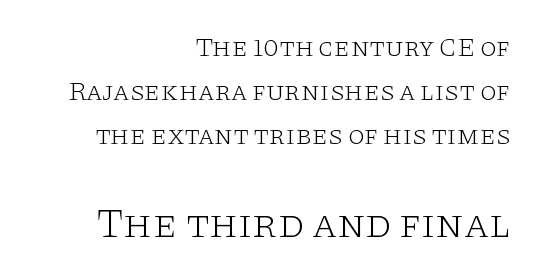
{"serif": "yes", "italic": "no", "bold": "no", "weight": "light", "width": "wide", "stroke_contrast": "low", "x_height": "large", "monospaced": "no", "underline": "no", "align": "right", "line_spacing": "normal", "line_spacing_ratio": 1.63, "letter_spacing": "normal", "letter_spacing_em": 0.0, "larger_block": "second", "size_ratio": 1.52, "glyph_px": 41}
